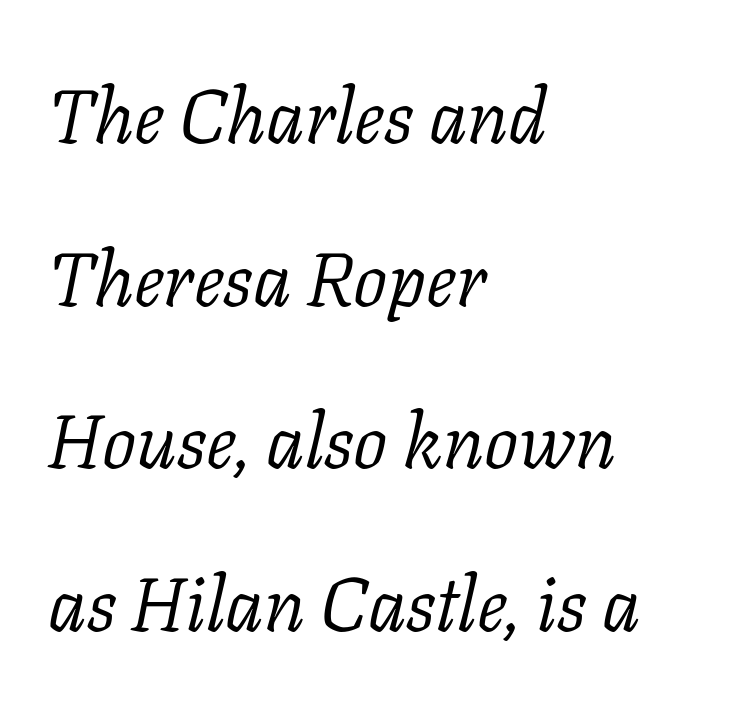
{"serif": "yes", "italic": "yes", "lean": "right", "slant_degrees": 11, "bold": "no", "weight": "light", "width": "normal", "stroke_contrast": "low", "x_height": "medium", "monospaced": "no", "underline": "no", "align": "left", "line_spacing": "loose", "line_spacing_ratio": 2.14, "letter_spacing": "normal", "letter_spacing_em": 0.0, "glyph_px": 76}
